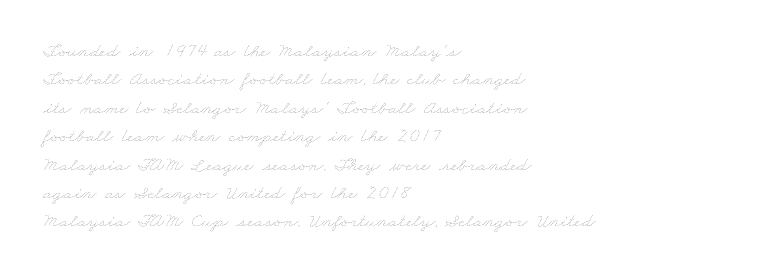
The image shows 20 px text type; set left-aligned, normal line spacing (1.42x), normal letter spacing, not underlined.
